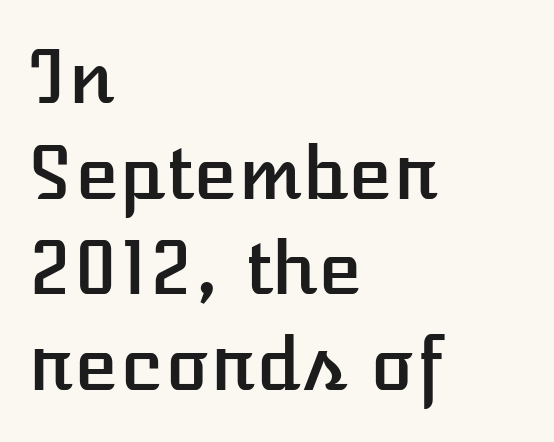
{"italic": "no", "width": "normal", "stroke_contrast": "low", "x_height": "medium", "monospaced": "no", "underline": "no", "align": "left", "line_spacing": "normal", "line_spacing_ratio": 1.31, "letter_spacing": "normal", "letter_spacing_em": 0.0, "glyph_px": 73}
